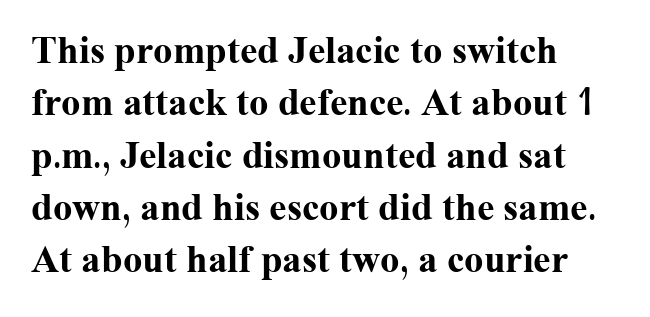
{"serif": "yes", "italic": "no", "bold": "yes", "weight": "bold", "width": "normal", "stroke_contrast": "medium", "x_height": "medium", "monospaced": "no", "underline": "no", "align": "left", "line_spacing": "normal", "line_spacing_ratio": 1.34, "letter_spacing": "normal", "letter_spacing_em": 0.0, "glyph_px": 39}
